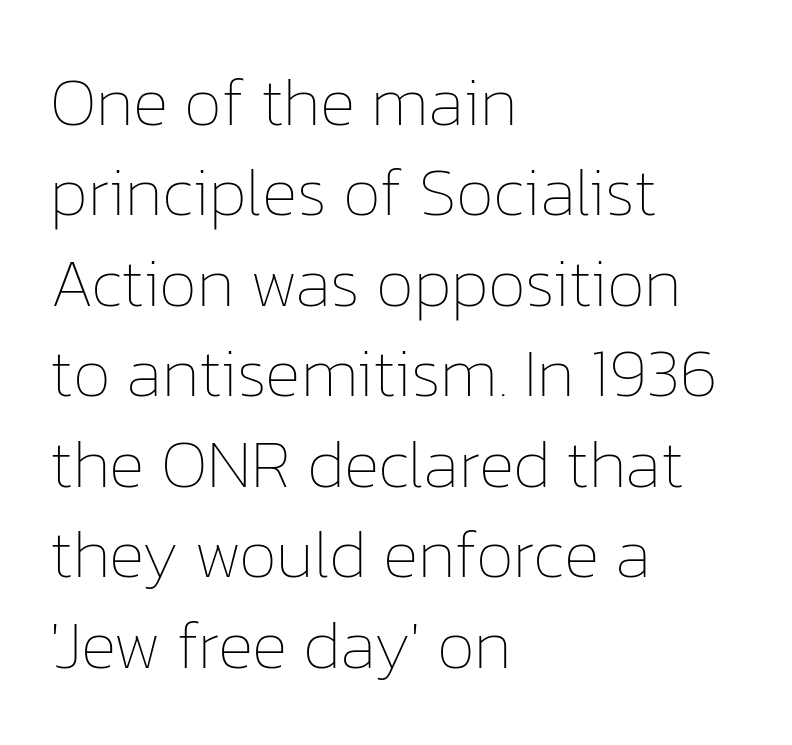
Q: Is the text bold? A: No.
Q: Is the text italic (slanted)? A: No, it is upright.
Q: Is the text underlined? A: No.
Q: How is the paragraph aligned? A: Left-aligned.
Q: Is the spacing between letters normal or unusually wide? A: Normal.
Q: Is the spacing between lines tight, normal or loose? A: Normal.
Q: Width (condensed, normal, or wide)? A: Normal.
Q: Stroke contrast? A: Low.
Q: x-height? A: Medium.
Q: Monospaced? A: No.
